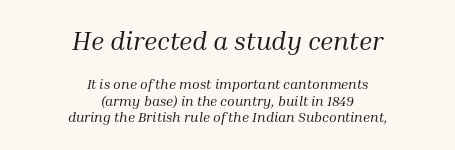
{"italic": "yes", "lean": "right", "slant_degrees": 10, "bold": "no", "underline": "no", "align": "center", "line_spacing_ratio": 1.17, "letter_spacing": "normal", "letter_spacing_em": 0.0, "larger_block": "first", "size_ratio": 1.86, "glyph_px": 26}
